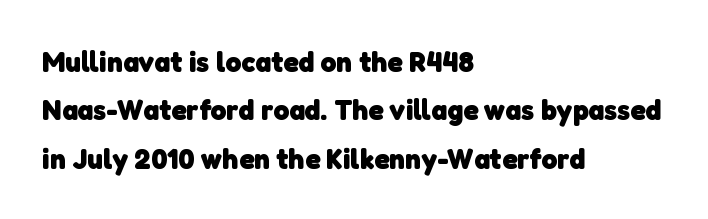
The image shows 30 px heavy sans-serif type; set left-aligned, normal line spacing (1.61x), normal letter spacing, not underlined; low stroke contrast and a medium x-height.
